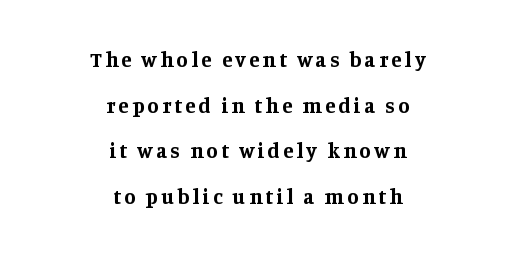
Q: Is the text bold? A: Yes.
Q: Is the text italic (slanted)? A: No, it is upright.
Q: Is the text underlined? A: No.
Q: How is the paragraph aligned? A: Centered.
Q: Is the spacing between lines tight, normal or loose? A: Loose.
